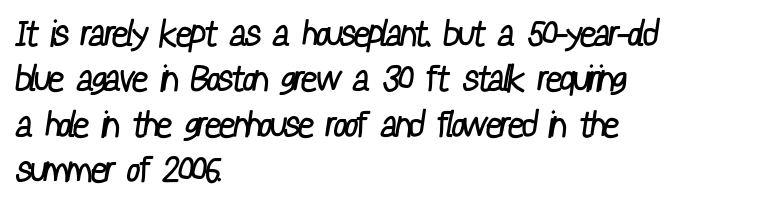
{"serif": "no", "bold": "no", "weight": "regular", "width": "condensed", "stroke_contrast": "low", "x_height": "medium", "monospaced": "no", "underline": "no", "align": "left", "line_spacing": "normal", "line_spacing_ratio": 1.26, "letter_spacing": "normal", "letter_spacing_em": 0.0, "glyph_px": 36}
